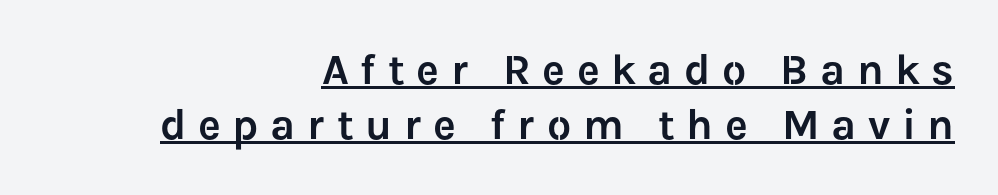
Q: Is the text italic (slanted)? A: No, it is upright.
Q: Is the typeface a serif or a sans-serif typeface? A: Sans-serif.
Q: Is the text underlined? A: Yes.
Q: How is the paragraph aligned? A: Right-aligned.
Q: Is the spacing between letters normal or unusually wide? A: Unusually wide.
Q: Is the spacing between lines tight, normal or loose? A: Normal.
Q: Width (condensed, normal, or wide)? A: Normal.
Q: Stroke contrast? A: Low.
Q: x-height? A: Medium.
Q: Monospaced? A: No.
